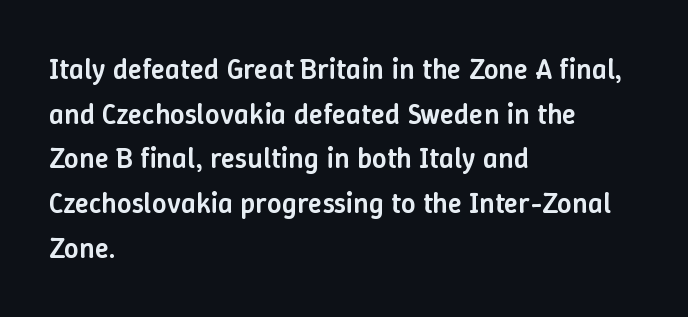
The passage is arranged the way most books set body copy — flush left. You could not count columns in this text — the font is proportionally spaced. If you measured baseline to baseline, you'd find a middling distance. Ascenders rise straight up at ninety degrees.
